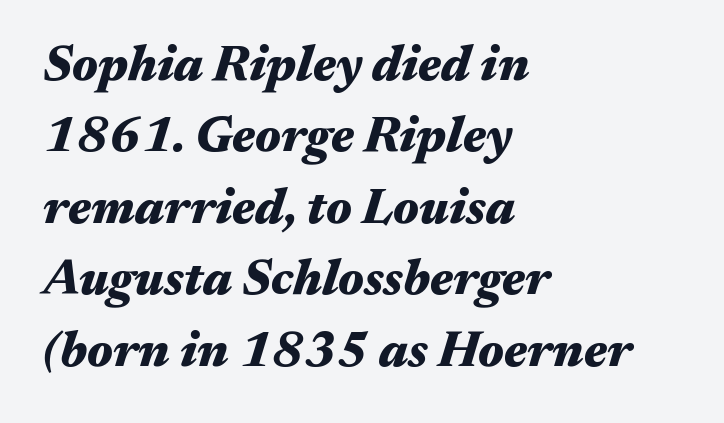
{"italic": "yes", "lean": "right", "slant_degrees": 17, "bold": "yes", "weight": "heavy", "width": "wide", "stroke_contrast": "medium", "x_height": "medium", "monospaced": "no", "underline": "no", "align": "left", "line_spacing": "normal", "line_spacing_ratio": 1.43, "letter_spacing": "normal", "letter_spacing_em": 0.0, "glyph_px": 50}
